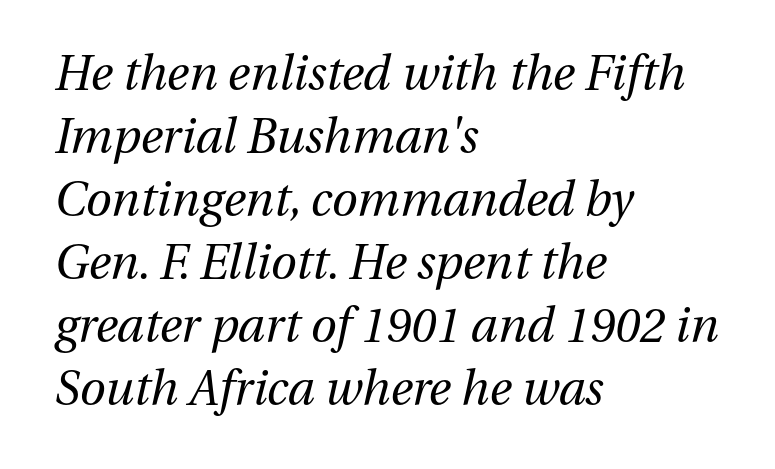
{"italic": "yes", "lean": "right", "slant_degrees": 13, "bold": "no", "weight": "regular", "width": "normal", "stroke_contrast": "medium", "x_height": "medium", "monospaced": "no", "underline": "no", "align": "left", "line_spacing": "normal", "line_spacing_ratio": 1.34, "letter_spacing": "normal", "letter_spacing_em": 0.0, "glyph_px": 47}
